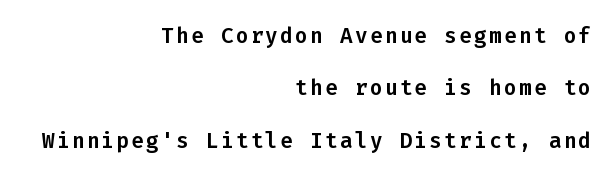
Q: Is the text italic (slanted)? A: No, it is upright.
Q: Is the text underlined? A: No.
Q: How is the paragraph aligned? A: Right-aligned.
Q: Is the spacing between lines tight, normal or loose? A: Loose.
